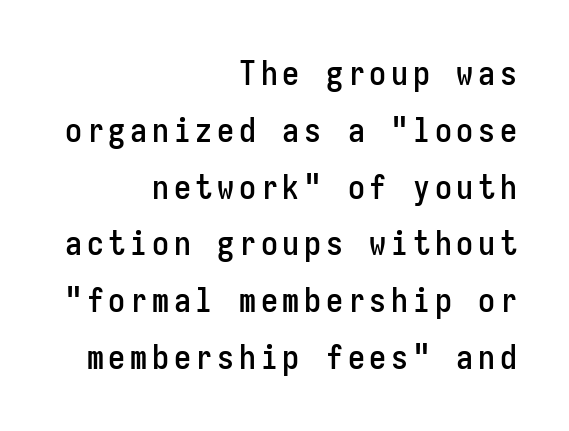
{"serif": "no", "italic": "no", "width": "condensed", "stroke_contrast": "low", "x_height": "medium", "monospaced": "yes", "underline": "no", "align": "right", "line_spacing": "normal", "line_spacing_ratio": 1.67, "glyph_px": 34}
